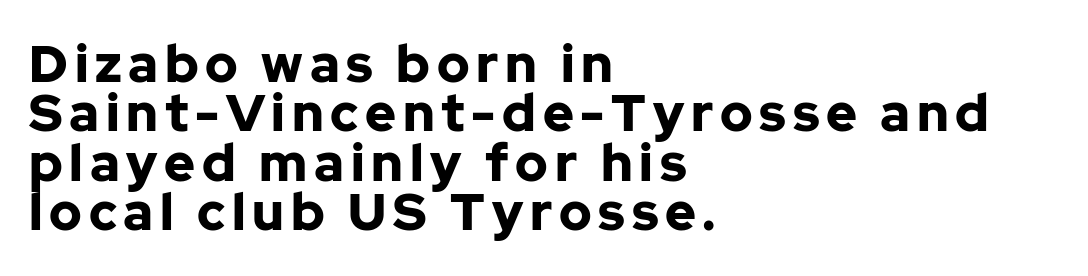
If you drew a ruler down the left edge, every line would touch it. The letters advance in unequal steps, a hallmark of proportional type. Chunky letters — that's bold for sure. Interline gaps are noticeably narrow in this sample. This sample uses a sans-serif face. Type without underlining.
